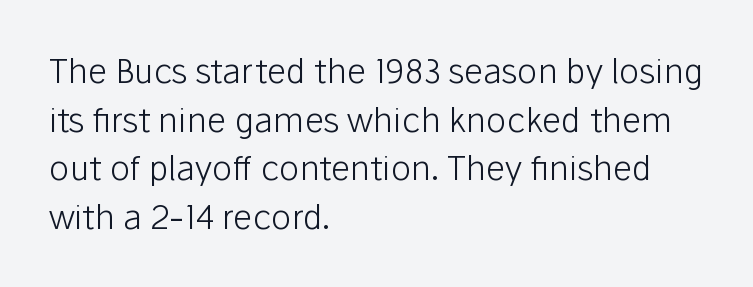
Q: Is the text bold? A: No.
Q: Is the text italic (slanted)? A: No, it is upright.
Q: Is the typeface a serif or a sans-serif typeface? A: Sans-serif.
Q: Is the text underlined? A: No.
Q: How is the paragraph aligned? A: Left-aligned.
Q: Is the spacing between letters normal or unusually wide? A: Normal.
Q: Is the spacing between lines tight, normal or loose? A: Normal.
Q: Width (condensed, normal, or wide)? A: Normal.
Q: Stroke contrast? A: Low.
Q: x-height? A: Medium.
Q: Monospaced? A: No.
